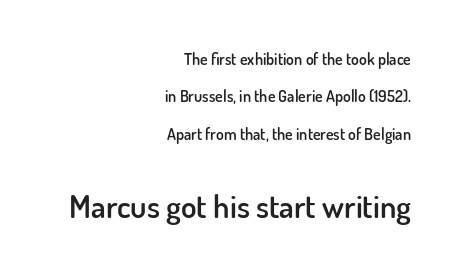
{"serif": "no", "italic": "no", "bold": "semi", "weight": "semibold", "width": "normal", "stroke_contrast": "low", "x_height": "small", "monospaced": "no", "underline": "no", "align": "right", "line_spacing": "loose", "line_spacing_ratio": 2.33, "letter_spacing": "normal", "letter_spacing_em": 0.0, "larger_block": "second", "size_ratio": 2.0, "glyph_px": 32}
